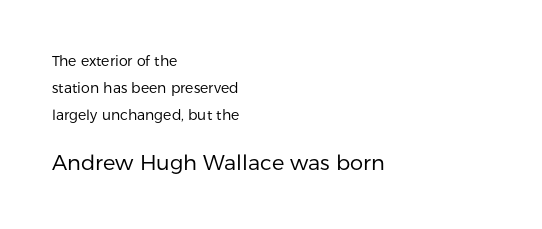
The image shows 21 px text type, upright; set left-aligned, loose line spacing (1.92x), normal letter spacing, not underlined; the second (bottom) block is 1.5x larger.
